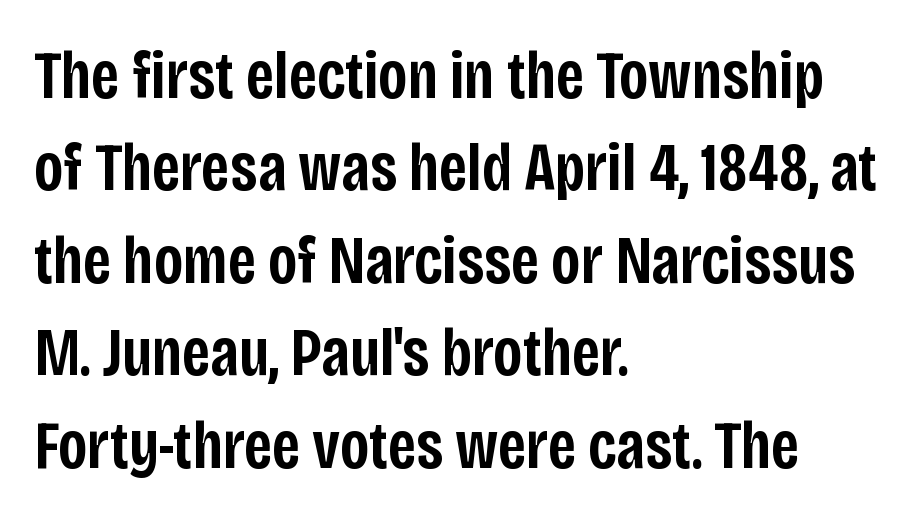
Q: Is the text bold? A: Semi-bold.
Q: Is the text italic (slanted)? A: No, it is upright.
Q: Is the typeface a serif or a sans-serif typeface? A: Sans-serif.
Q: Is the text underlined? A: No.
Q: How is the paragraph aligned? A: Left-aligned.
Q: Is the spacing between letters normal or unusually wide? A: Normal.
Q: Is the spacing between lines tight, normal or loose? A: Normal.
Q: Width (condensed, normal, or wide)? A: Condensed.
Q: Stroke contrast? A: Low.
Q: x-height? A: Large.
Q: Monospaced? A: No.
